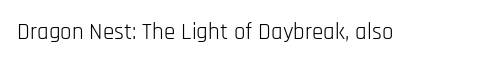
Q: Is the text bold? A: No.
Q: Is the text italic (slanted)? A: No, it is upright.
Q: Is the text underlined? A: No.
Q: Is the spacing between letters normal or unusually wide? A: Normal.
